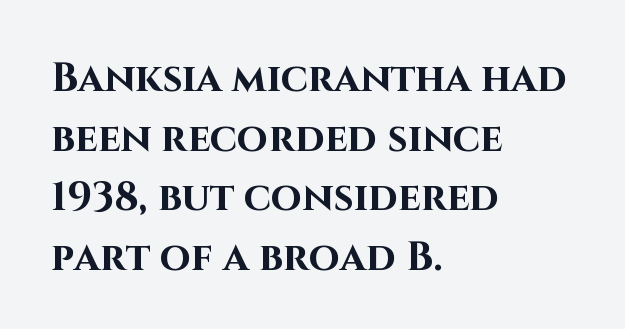
The image shows 40 px bold sans-serif type, upright; set left-aligned, normal line spacing (1.49x), normal letter spacing, not underlined; high stroke contrast and a large x-height.
